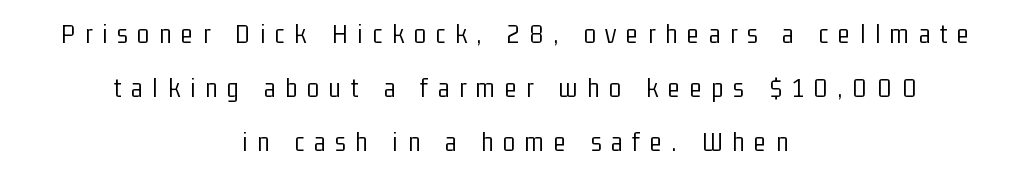
Q: Is the text bold? A: No.
Q: Is the text italic (slanted)? A: No, it is upright.
Q: Is the typeface a serif or a sans-serif typeface? A: Sans-serif.
Q: Is the text underlined? A: No.
Q: How is the paragraph aligned? A: Centered.
Q: Is the spacing between letters normal or unusually wide? A: Unusually wide.
Q: Is the spacing between lines tight, normal or loose? A: Loose.
Q: Width (condensed, normal, or wide)? A: Condensed.
Q: Stroke contrast? A: Low.
Q: x-height? A: Medium.
Q: Monospaced? A: No.
